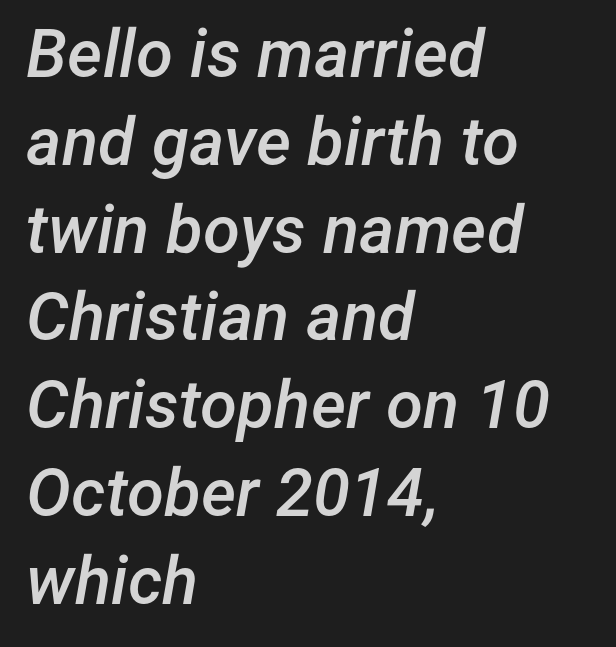
Q: Is the text bold? A: Semi-bold.
Q: Is the text italic (slanted)? A: Yes, it leans right by about 12 degrees.
Q: Is the text underlined? A: No.
Q: How is the paragraph aligned? A: Left-aligned.
Q: Is the spacing between letters normal or unusually wide? A: Normal.
Q: Is the spacing between lines tight, normal or loose? A: Normal.
Q: Width (condensed, normal, or wide)? A: Normal.
Q: Stroke contrast? A: Low.
Q: x-height? A: Medium.
Q: Monospaced? A: No.
